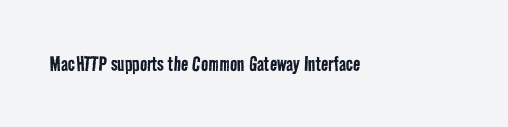
{"bold": "no", "underline": "no", "letter_spacing": "normal", "letter_spacing_em": 0.0, "glyph_px": 24}
